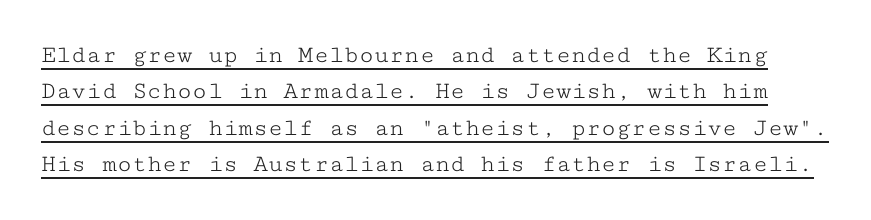
Q: Is the text bold? A: No.
Q: Is the text italic (slanted)? A: No, it is upright.
Q: Is the text underlined? A: Yes.
Q: Is the spacing between letters normal or unusually wide? A: Normal.
Q: Is the spacing between lines tight, normal or loose? A: Normal.
